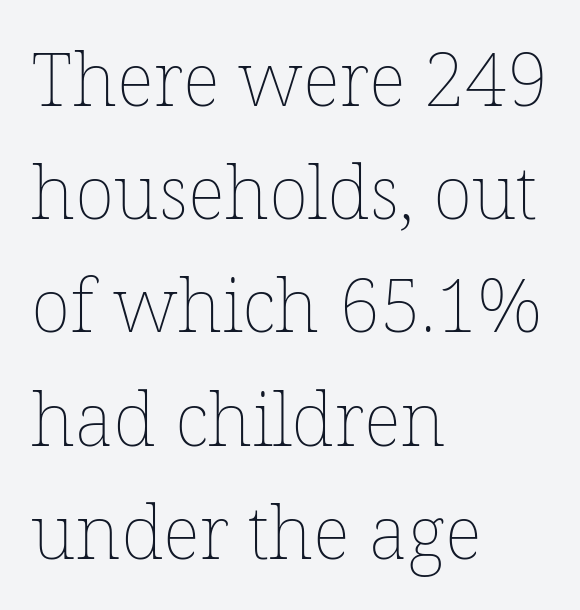
The image shows 74 px thin type, upright; set left-aligned, normal line spacing (1.53x), normal letter spacing, not underlined; low stroke contrast and a medium x-height.
